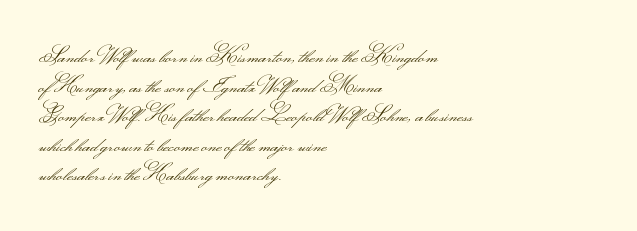
The image shows 21 px text type; set left-aligned, normal line spacing (1.41x), normal letter spacing, not underlined.
